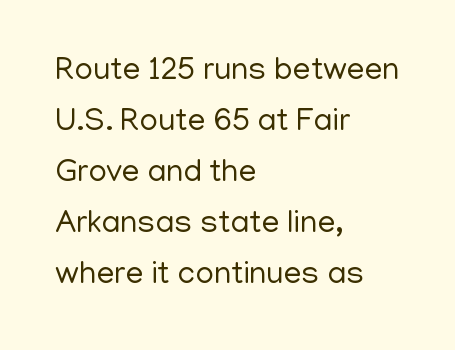
The image shows 32 px regular-weight sans-serif type, upright; set left-aligned, normal line spacing (1.59x), normal letter spacing, not underlined; low stroke contrast and a medium x-height.
